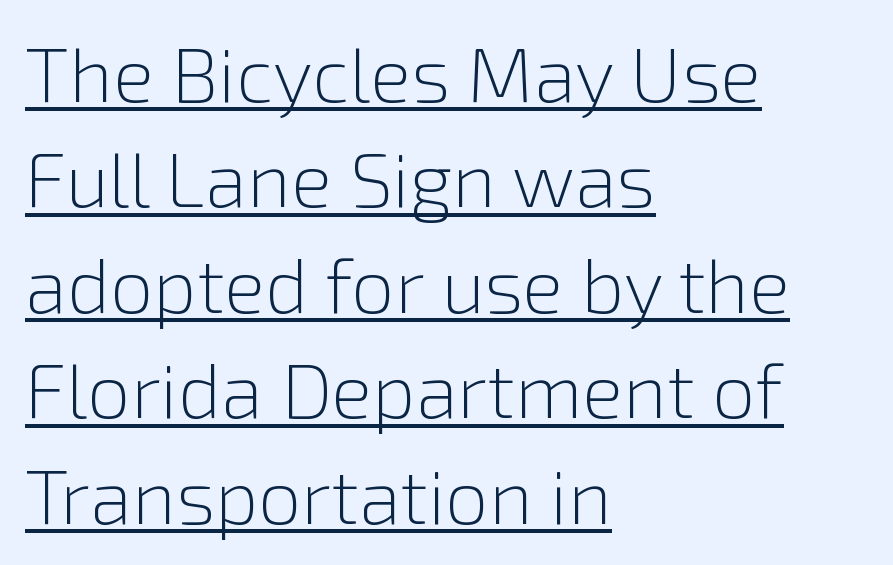
A typesetter would mark this as roman, not italic. Every word sits above its own underline. The paragraph has a hard left edge and a soft right edge. Weight: in the light-to-regular range. A normal amount of white space separates one row of letters from the next. Note: no serifs on the glyphs.
